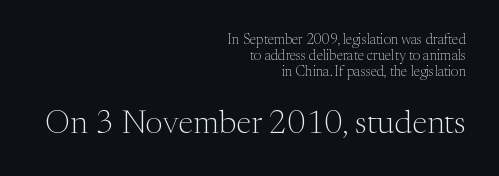
{"serif": "yes", "italic": "no", "bold": "no", "weight": "light", "width": "normal", "stroke_contrast": "medium", "x_height": "medium", "monospaced": "no", "underline": "no", "align": "right", "line_spacing_ratio": 1.16, "letter_spacing": "normal", "letter_spacing_em": 0.0, "larger_block": "second", "size_ratio": 2.36, "glyph_px": 33}
